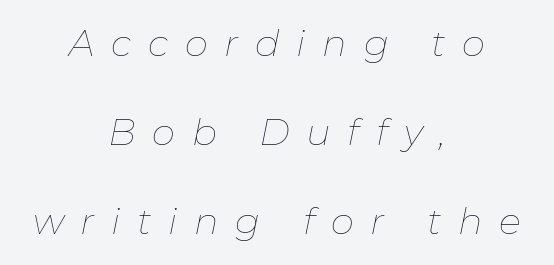
In terms of posture, this sample is oblique. These lines stack symmetrically, like a column narrowing and widening about its center. Character widths vary here, with narrow letters taking less room than wide ones. Summary of weight: not heavy and not bold.
